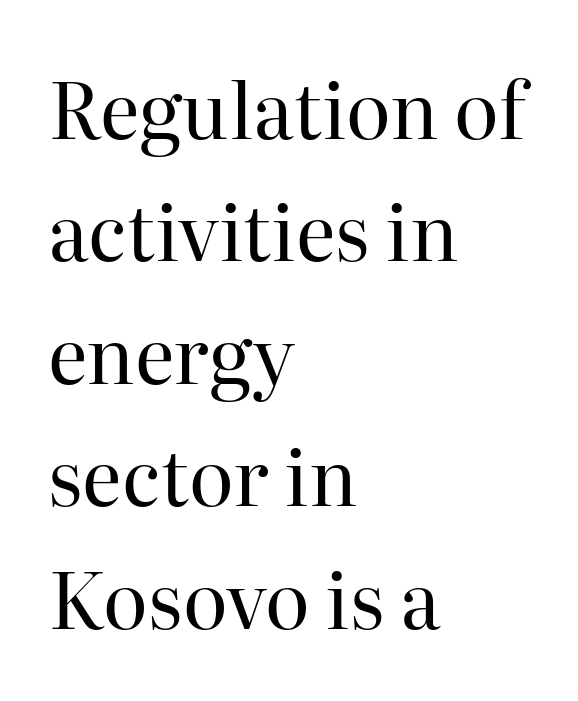
Q: Is the text bold? A: No.
Q: Is the text italic (slanted)? A: No, it is upright.
Q: Is the typeface a serif or a sans-serif typeface? A: Serif.
Q: Is the text underlined? A: No.
Q: How is the paragraph aligned? A: Left-aligned.
Q: Is the spacing between letters normal or unusually wide? A: Normal.
Q: Is the spacing between lines tight, normal or loose? A: Normal.
Q: Width (condensed, normal, or wide)? A: Normal.
Q: Stroke contrast? A: High.
Q: x-height? A: Medium.
Q: Monospaced? A: No.
